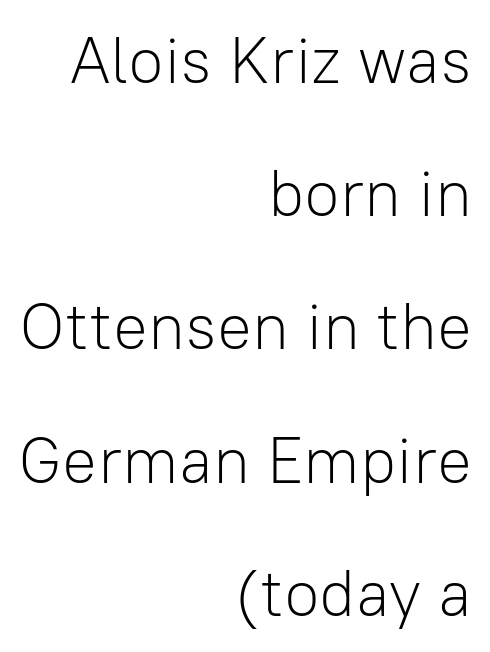
The image shows 65 px light sans-serif type, upright; set right-aligned, loose line spacing (2.05x), normal letter spacing, not underlined; low stroke contrast and a medium x-height.
